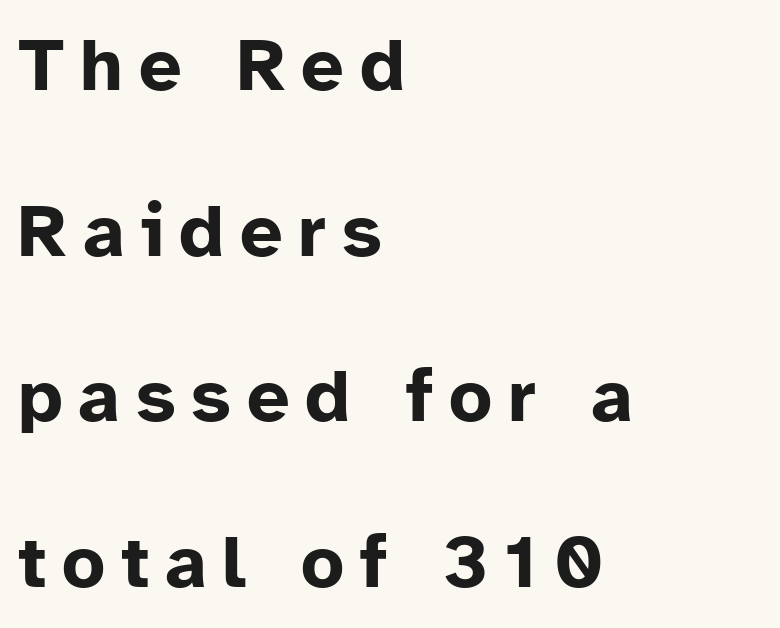
{"serif": "no", "italic": "no", "bold": "yes", "weight": "bold", "width": "normal", "stroke_contrast": "low", "x_height": "medium", "monospaced": "no", "underline": "no", "align": "left", "line_spacing": "loose", "line_spacing_ratio": 2.21, "letter_spacing": "wide", "letter_spacing_em": 0.21, "glyph_px": 75}
